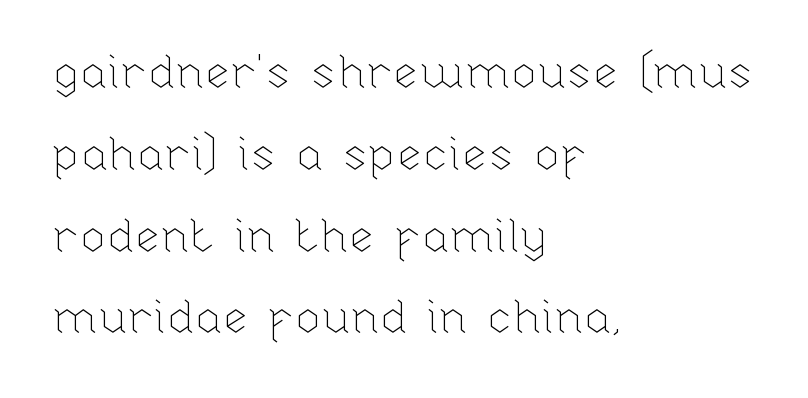
Q: Is the text bold? A: No.
Q: Is the text italic (slanted)? A: No, it is upright.
Q: Is the text underlined? A: No.
Q: How is the paragraph aligned? A: Left-aligned.
Q: Is the spacing between letters normal or unusually wide? A: Normal.
Q: Width (condensed, normal, or wide)? A: Normal.
Q: Stroke contrast? A: Low.
Q: x-height? A: Medium.
Q: Monospaced? A: No.
